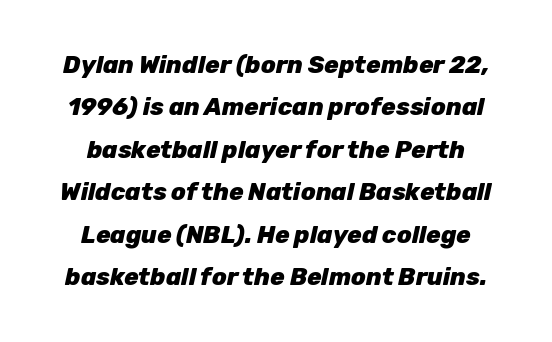
How heavy is the stroke? Heavy — this is a bold. The specimen omits any rule beneath the text block's lines. In terms of posture, this sample is oblique. Nothing unusual about the tracking: characters are spaced as the font intends.
